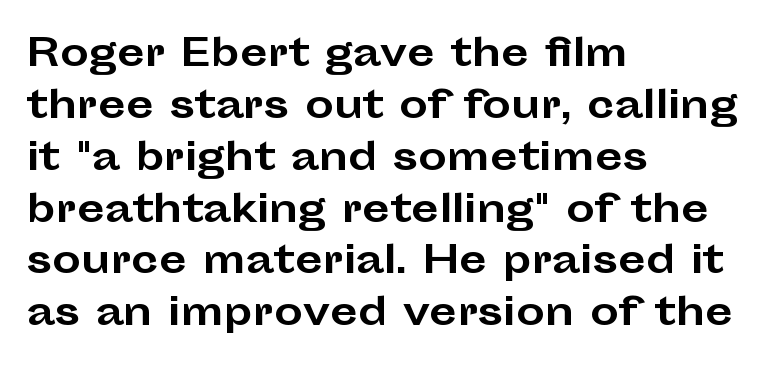
Q: Is the text bold? A: Yes.
Q: Is the text italic (slanted)? A: No, it is upright.
Q: Is the typeface a serif or a sans-serif typeface? A: Sans-serif.
Q: Is the text underlined? A: No.
Q: How is the paragraph aligned? A: Left-aligned.
Q: Is the spacing between letters normal or unusually wide? A: Normal.
Q: Is the spacing between lines tight, normal or loose? A: Normal.
Q: Width (condensed, normal, or wide)? A: Wide.
Q: Stroke contrast? A: Low.
Q: x-height? A: Medium.
Q: Monospaced? A: No.
